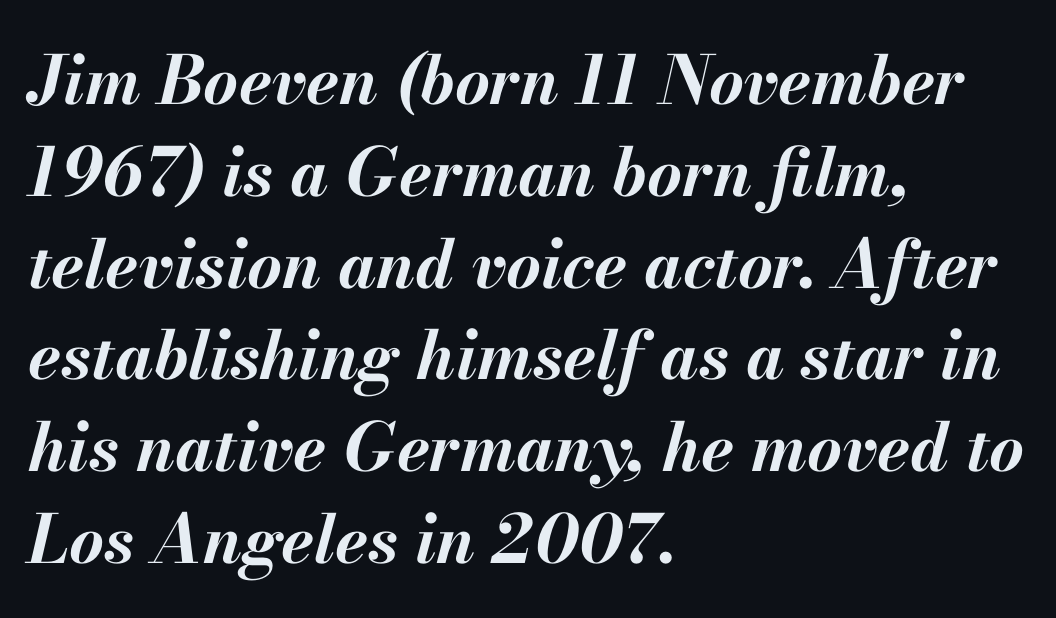
These words are printed bold, with thick strokes throughout. Horizontal alignment here is leftward, the default for most running prose. No word sits above an underline. Tracking value appears to be zero — textbook default spacing. The letters are slanted; this is an italic face.
